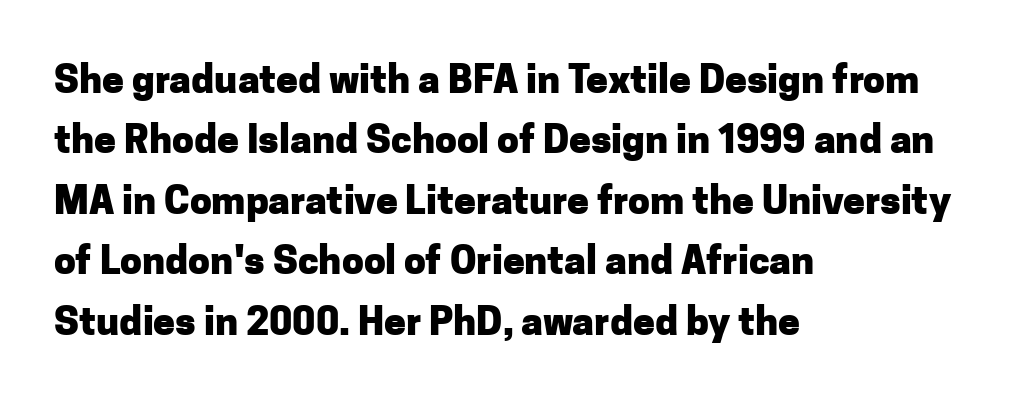
Check under the words: just untouched page. Which margin do the lines hug? The left one — the right edge is uneven. Posture: vertical. A typesetter would call this proportional, since set widths differ per character.
